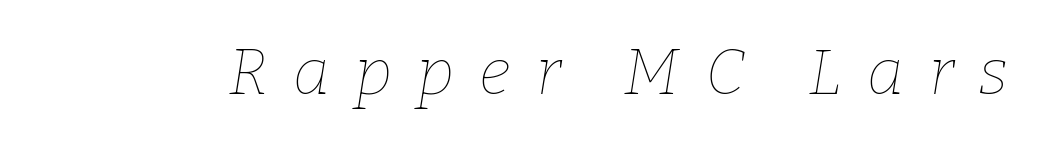
{"italic": "yes", "lean": "right", "slant_degrees": 9, "bold": "no", "weight": "thin", "width": "normal", "stroke_contrast": "low", "x_height": "medium", "monospaced": "no", "underline": "no", "letter_spacing": "wide", "letter_spacing_em": 0.39, "glyph_px": 64}
